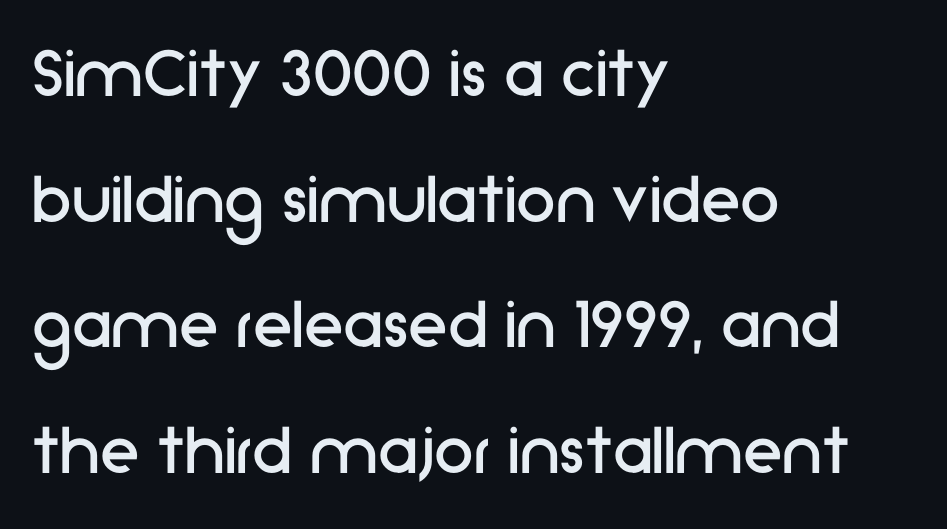
Just letters on the line, the space beneath them empty. Varying glyph widths throughout — classic text-font behaviour. Summary of vertical rhythm: regular, with standard interline spacing. Each stroke keeps to a modest, everyday thickness or less. This sample uses a sans-serif face.
